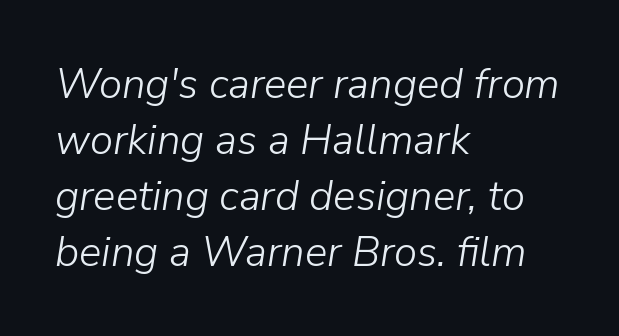
Q: Is the text bold? A: No.
Q: Is the text italic (slanted)? A: Yes, it leans right by about 9 degrees.
Q: Is the text underlined? A: No.
Q: How is the paragraph aligned? A: Left-aligned.
Q: Is the spacing between letters normal or unusually wide? A: Normal.
Q: Is the spacing between lines tight, normal or loose? A: Normal.
Q: Width (condensed, normal, or wide)? A: Normal.
Q: Stroke contrast? A: Low.
Q: x-height? A: Medium.
Q: Monospaced? A: No.
